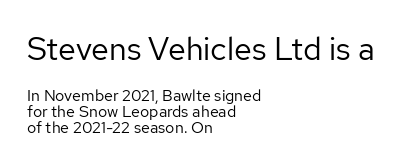
Q: Is the text bold? A: No.
Q: Is the text italic (slanted)? A: No, it is upright.
Q: Is the typeface a serif or a sans-serif typeface? A: Sans-serif.
Q: Is the text underlined? A: No.
Q: How is the paragraph aligned? A: Left-aligned.
Q: Is the spacing between letters normal or unusually wide? A: Normal.
Q: Is the spacing between lines tight, normal or loose? A: Tight.
Q: Which block of text is set in a larger size, the first (top) or the second (bottom)? A: The first (top) one.
Q: Width (condensed, normal, or wide)? A: Normal.
Q: Stroke contrast? A: Low.
Q: x-height? A: Medium.
Q: Monospaced? A: No.
